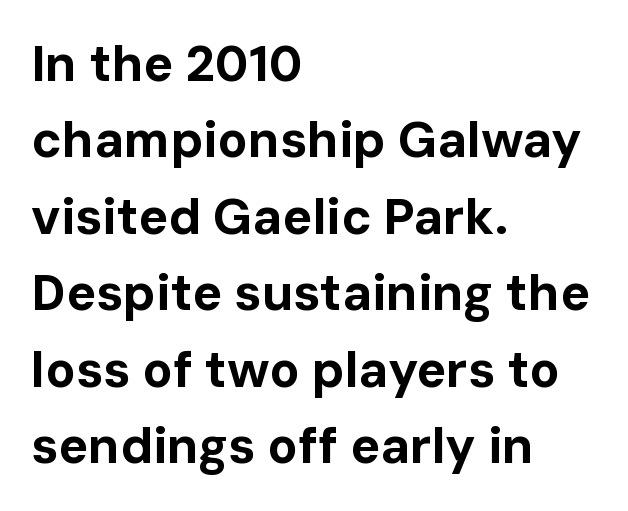
Words appear dense and cohesive because spacing is normal. Check under the words: just untouched page. Nope, no serifs anywhere on these letters. The rag falls on the right side of this text block. When letters stand straight like this, we call the style roman or upright. Heavy, bold letterforms.
